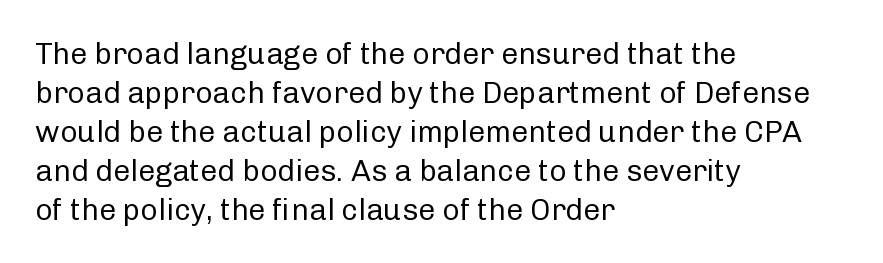
The image shows 30 px regular-weight sans-serif type, upright; set left-aligned, normal line spacing (1.3x), normal letter spacing, not underlined; low stroke contrast and a medium x-height.
